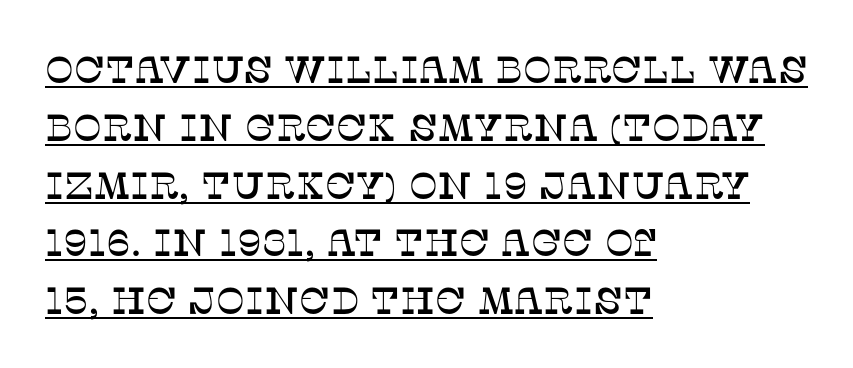
Baseline-to-baseline distance is the conventional proportion of letter height. Ordinary non-slanted type is in use. Each letter keeps its own natural width here, so spacing adapts to shape. You could call the tracking neutral — neither tight nor loose.
